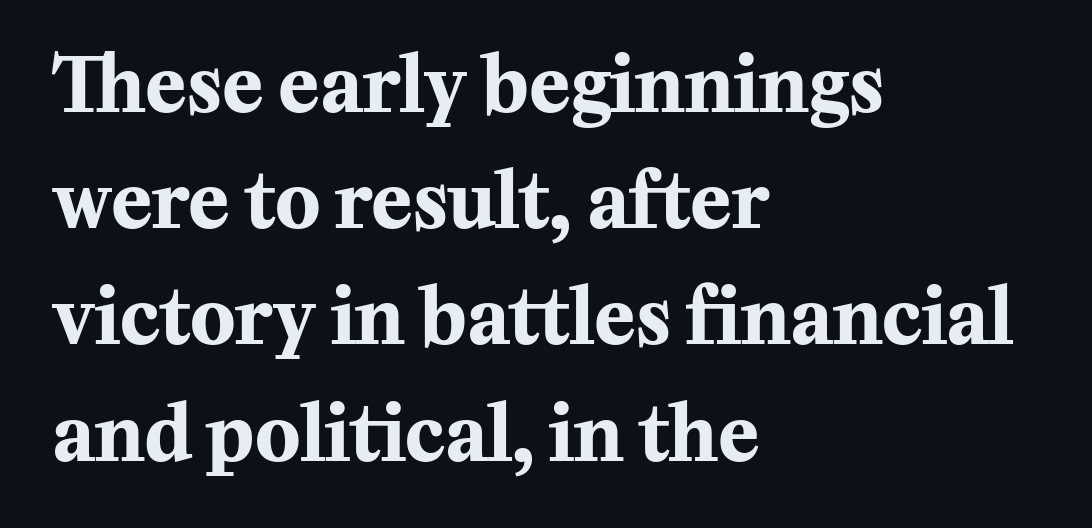
When letters stand straight like this, we call the style roman or upright. The words here are not underlined. You could call the tracking neutral — neither tight nor loose. How would I describe the line gaps? Plain and ordinary. Thick stems and heavy bowls — unmistakably bold. I'd call this a serif setting — the letters wear small feet.
